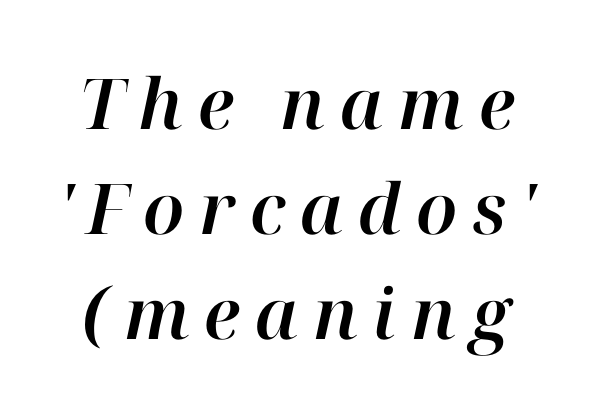
{"italic": "yes", "lean": "right", "slant_degrees": 12, "width": "normal", "stroke_contrast": "high", "x_height": "medium", "monospaced": "no", "underline": "no", "line_spacing": "normal", "line_spacing_ratio": 1.5, "letter_spacing": "wide", "letter_spacing_em": 0.21, "glyph_px": 70}
